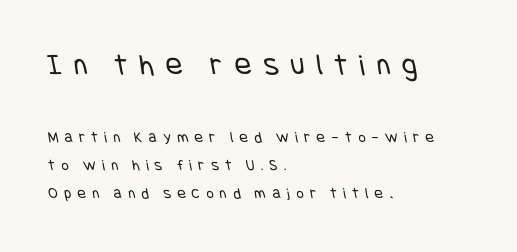
Note: no serifs on the glyphs. Students, note that the glyphs here are deliberately spaced far apart. The setting favours the left margin, as ordinary paragraphs usually do. Typesetter's note — upper block bumped up in size, lower block left smaller.
